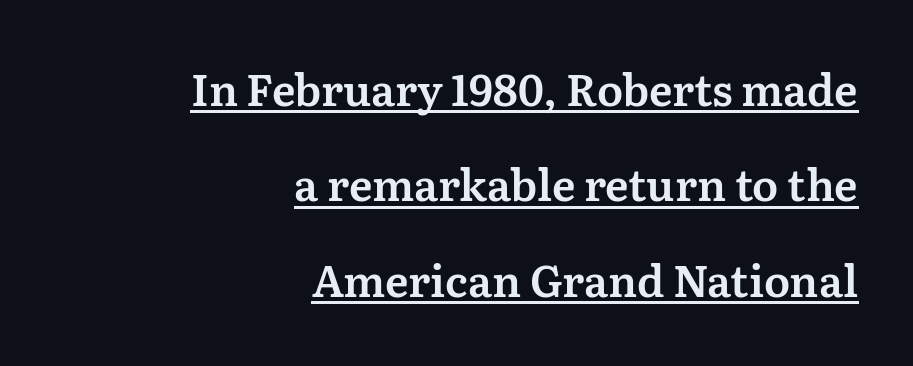
Observe the ordinary spacing: letters are neighbours, not strangers. Decoration check: the copy is underlined. All the whitespace from short lines collects on the left. Varying glyph widths throughout — classic text-font behaviour.
